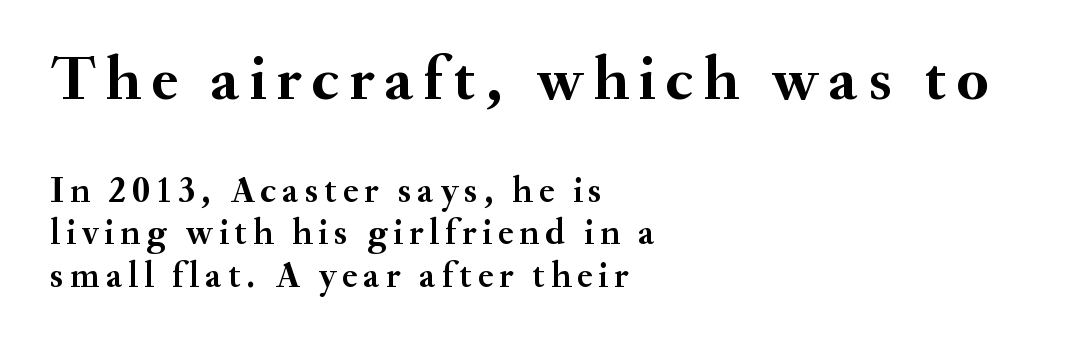
The image shows 64 px semibold serif type, upright; set left-aligned, tight line spacing (1.14x), not underlined; the first (top) block is 1.73x larger; medium stroke contrast and a small x-height.
